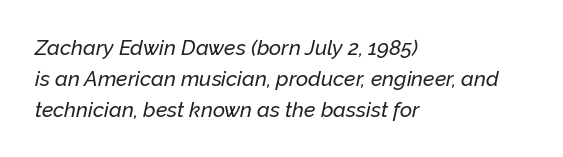
{"italic": "yes", "lean": "right", "slant_degrees": 12, "underline": "no", "align": "left", "line_spacing": "normal", "line_spacing_ratio": 1.47, "letter_spacing": "normal", "letter_spacing_em": 0.0, "glyph_px": 21}
